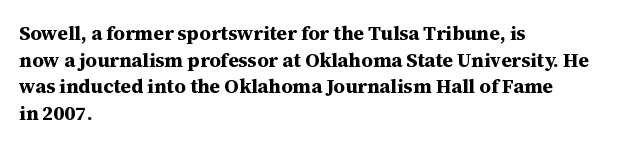
The typography opts for an upright posture over an oblique one. A classic flush-left, rag-right setting is used for this passage. Words appear dense and cohesive because spacing is normal. A full-strength bold gives these letters their thick strokes. Rule under the text: the space is simply empty.
